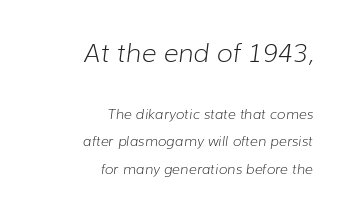
The image shows 26 px text type, italic (leaning right); set right-aligned, loose line spacing (1.94x), normal letter spacing, not underlined; the first (top) block is 1.86x larger.
